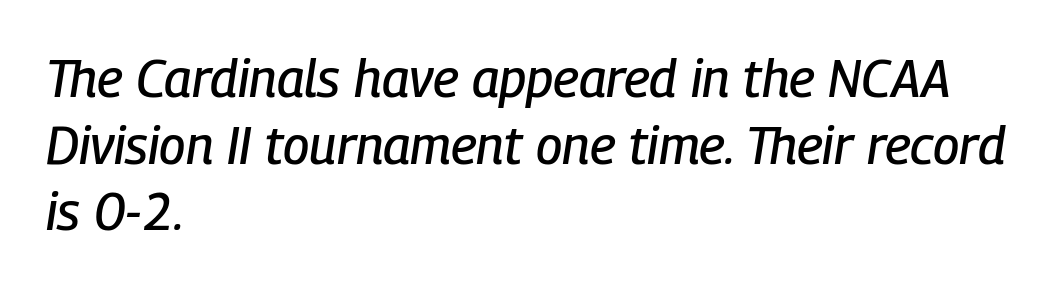
Q: Is the text italic (slanted)? A: Yes, it leans right by about 9 degrees.
Q: Is the text underlined? A: No.
Q: How is the paragraph aligned? A: Left-aligned.
Q: Is the spacing between letters normal or unusually wide? A: Normal.
Q: Is the spacing between lines tight, normal or loose? A: Normal.
Q: Width (condensed, normal, or wide)? A: Condensed.
Q: Stroke contrast? A: Low.
Q: x-height? A: Medium.
Q: Monospaced? A: No.
